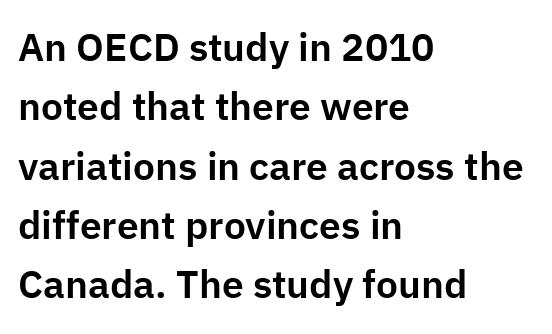
Q: Is the text italic (slanted)? A: No, it is upright.
Q: Is the typeface a serif or a sans-serif typeface? A: Sans-serif.
Q: Is the text underlined? A: No.
Q: How is the paragraph aligned? A: Left-aligned.
Q: Is the spacing between letters normal or unusually wide? A: Normal.
Q: Is the spacing between lines tight, normal or loose? A: Normal.
Q: Width (condensed, normal, or wide)? A: Normal.
Q: Stroke contrast? A: Low.
Q: x-height? A: Medium.
Q: Monospaced? A: No.
